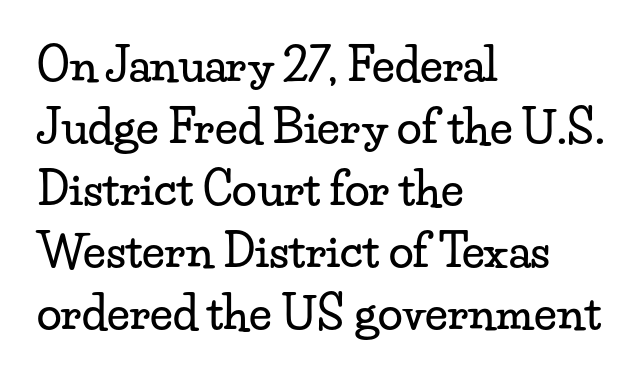
Q: Is the text italic (slanted)? A: No, it is upright.
Q: Is the typeface a serif or a sans-serif typeface? A: Serif.
Q: Is the text underlined? A: No.
Q: How is the paragraph aligned? A: Left-aligned.
Q: Is the spacing between letters normal or unusually wide? A: Normal.
Q: Is the spacing between lines tight, normal or loose? A: Normal.
Q: Width (condensed, normal, or wide)? A: Wide.
Q: Stroke contrast? A: Low.
Q: x-height? A: Small.
Q: Monospaced? A: No.
